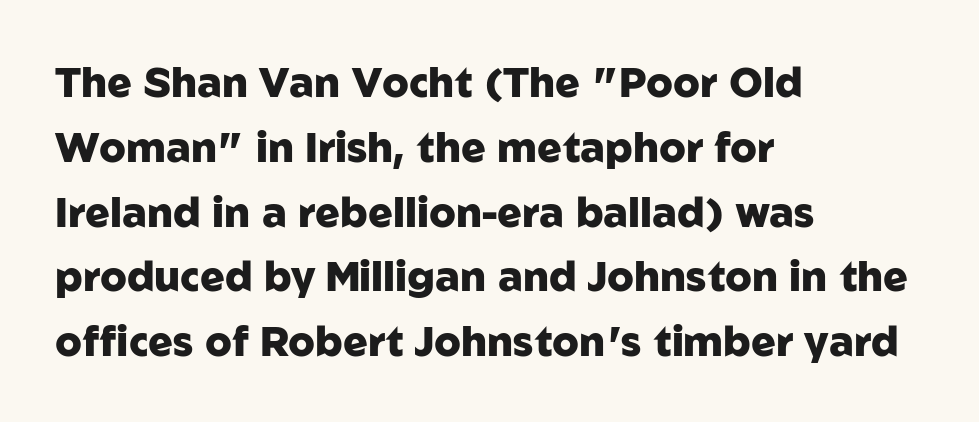
The image shows 41 px heavy sans-serif type, upright; set left-aligned, normal line spacing (1.58x), normal letter spacing, not underlined; low stroke contrast and a medium x-height.
